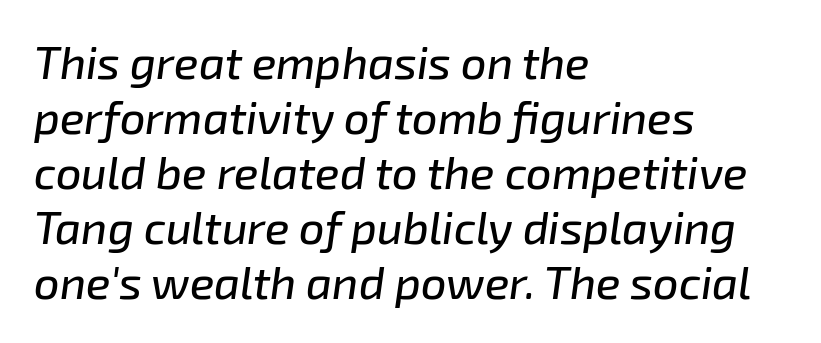
Reading down the block, your eye returns to a fixed left position each line. Descender tails drop into unmarked territory. Does extra space separate the letters? No, they use regular spacing. The face used here is proportionally spaced, like ordinary book or web type.
